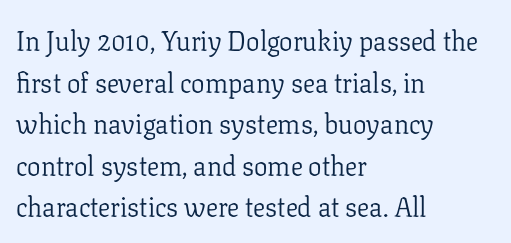
Q: Is the text bold? A: No.
Q: Is the text italic (slanted)? A: No, it is upright.
Q: Is the text underlined? A: No.
Q: How is the paragraph aligned? A: Left-aligned.
Q: Is the spacing between letters normal or unusually wide? A: Normal.
Q: Is the spacing between lines tight, normal or loose? A: Normal.
